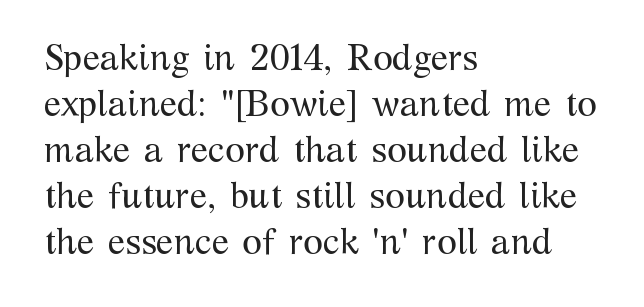
{"serif": "yes", "italic": "no", "bold": "no", "weight": "regular", "width": "normal", "stroke_contrast": "medium", "x_height": "medium", "monospaced": "no", "underline": "no", "align": "left", "line_spacing": "normal", "line_spacing_ratio": 1.28, "letter_spacing": "normal", "letter_spacing_em": 0.0, "glyph_px": 36}
